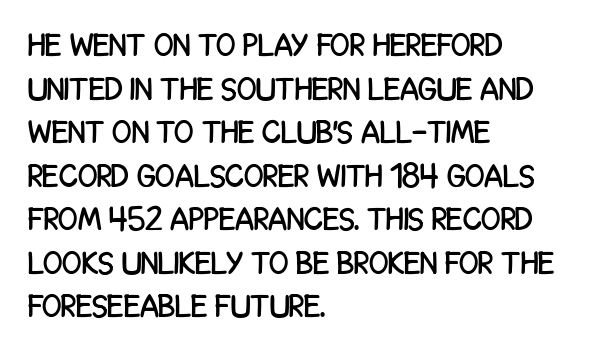
{"serif": "no", "italic": "no", "width": "condensed", "stroke_contrast": "low", "x_height": "large", "monospaced": "no", "underline": "no", "align": "left", "line_spacing": "normal", "line_spacing_ratio": 1.36, "letter_spacing": "normal", "letter_spacing_em": 0.0, "glyph_px": 32}
